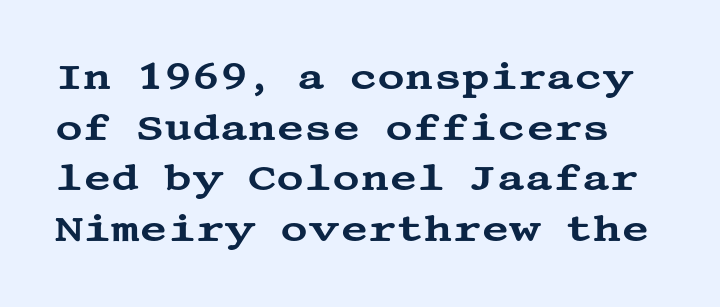
Q: Is the text italic (slanted)? A: No, it is upright.
Q: Is the typeface a serif or a sans-serif typeface? A: Serif.
Q: Is the text underlined? A: No.
Q: Is the spacing between letters normal or unusually wide? A: Normal.
Q: Is the spacing between lines tight, normal or loose? A: Normal.
Q: Width (condensed, normal, or wide)? A: Wide.
Q: Stroke contrast? A: Medium.
Q: x-height? A: Large.
